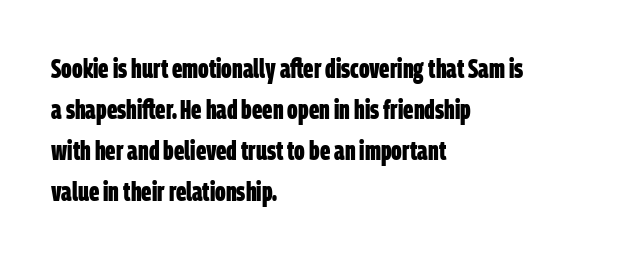
The image shows 27 px bold type; set left-aligned, normal line spacing (1.52x), normal letter spacing, not underlined.
